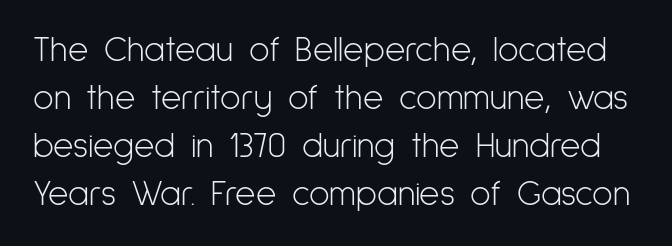
The image shows 35 px light, condensed sans-serif type, upright; set normal line spacing (1.37x), normal letter spacing, not underlined; low stroke contrast and a medium x-height.
